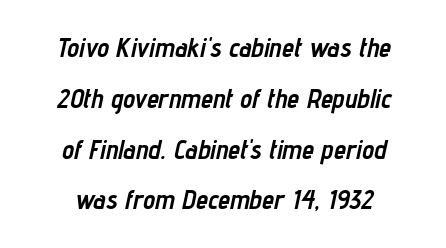
Q: Is the text bold? A: Yes.
Q: Is the text italic (slanted)? A: Yes, it leans right by about 12 degrees.
Q: Is the text underlined? A: No.
Q: How is the paragraph aligned? A: Centered.
Q: Is the spacing between letters normal or unusually wide? A: Normal.
